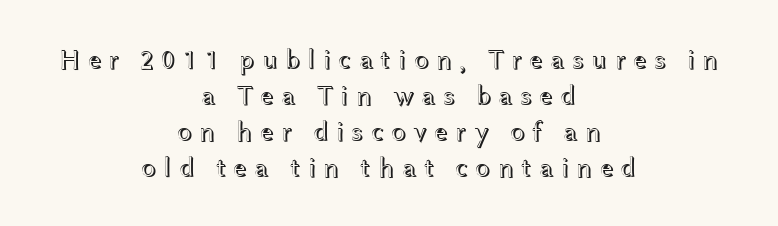
{"italic": "no", "width": "wide", "x_height": "medium", "monospaced": "no", "underline": "no", "align": "center", "line_spacing": "normal", "line_spacing_ratio": 1.29, "letter_spacing": "wide", "letter_spacing_em": 0.24, "glyph_px": 28}
